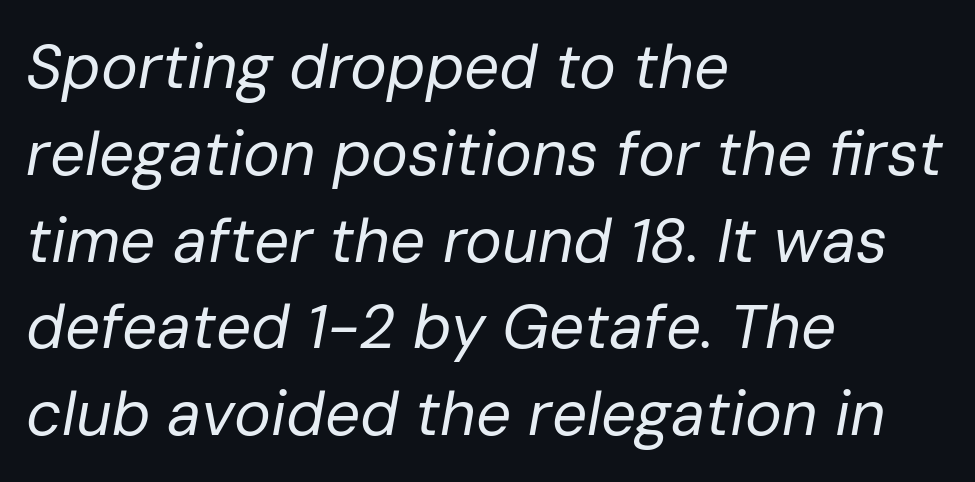
Q: Is the text bold? A: No.
Q: Is the text italic (slanted)? A: Yes, it leans right by about 10 degrees.
Q: Is the text underlined? A: No.
Q: How is the paragraph aligned? A: Left-aligned.
Q: Is the spacing between letters normal or unusually wide? A: Normal.
Q: Is the spacing between lines tight, normal or loose? A: Normal.
Q: Width (condensed, normal, or wide)? A: Normal.
Q: Stroke contrast? A: Low.
Q: x-height? A: Medium.
Q: Monospaced? A: No.
